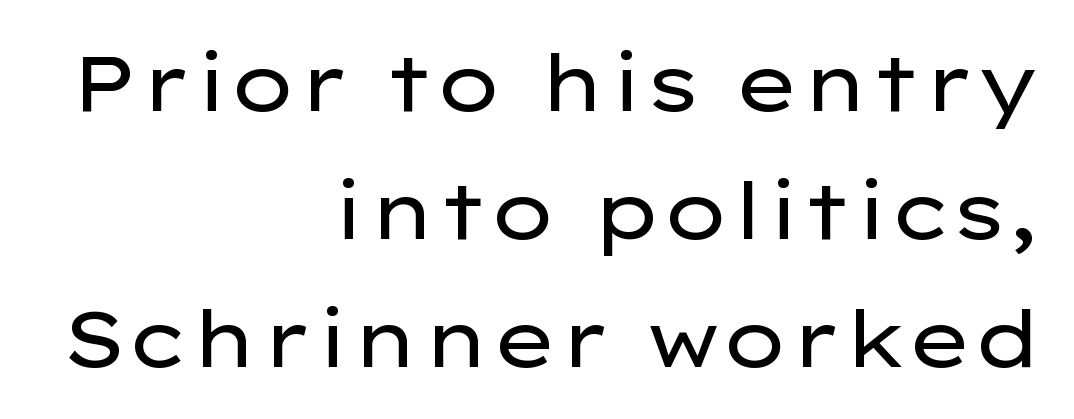
{"serif": "no", "italic": "no", "bold": "no", "weight": "regular", "width": "wide", "stroke_contrast": "low", "x_height": "medium", "monospaced": "no", "underline": "no", "align": "right", "line_spacing": "normal", "line_spacing_ratio": 1.62, "letter_spacing": "normal", "letter_spacing_em": 0.0, "glyph_px": 79}
